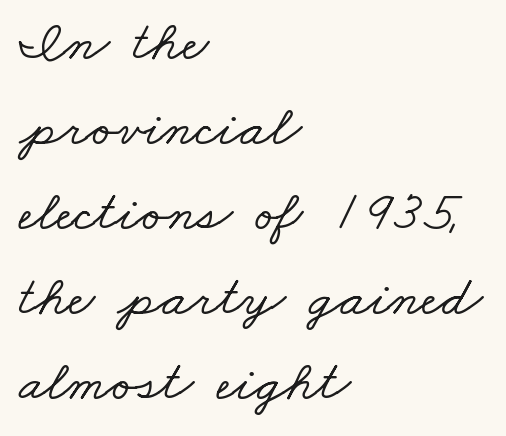
Q: Is the typeface a serif or a sans-serif typeface? A: Serif.
Q: Is the text underlined? A: No.
Q: How is the paragraph aligned? A: Left-aligned.
Q: Is the spacing between letters normal or unusually wide? A: Normal.
Q: Is the spacing between lines tight, normal or loose? A: Normal.
Q: Width (condensed, normal, or wide)? A: Wide.
Q: Stroke contrast? A: Low.
Q: x-height? A: Small.
Q: Monospaced? A: No.
